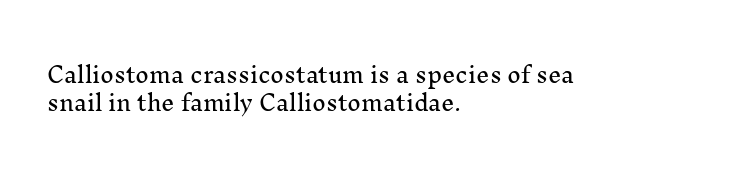
{"italic": "no", "underline": "no", "align": "left", "line_spacing": "normal", "line_spacing_ratio": 1.35, "letter_spacing": "normal", "letter_spacing_em": 0.0, "glyph_px": 21}
